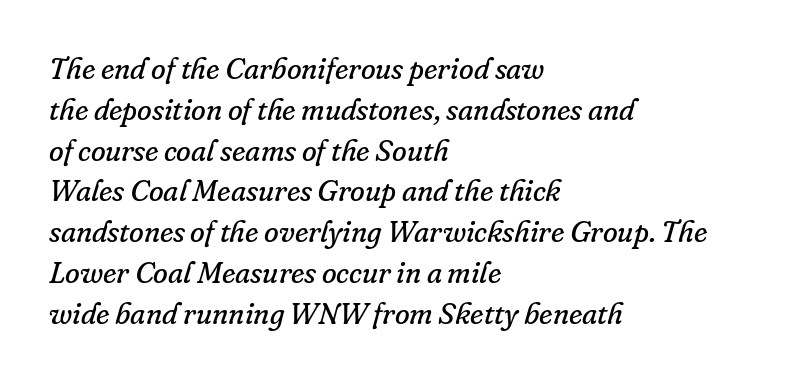
Looks like regular typesetting: each glyph gets only the width it needs. The characters are drawn with everyday or finer stroke widths. Regarding leading, the lines here are spaced in the standard way. The rag falls on the right side of this text block.
